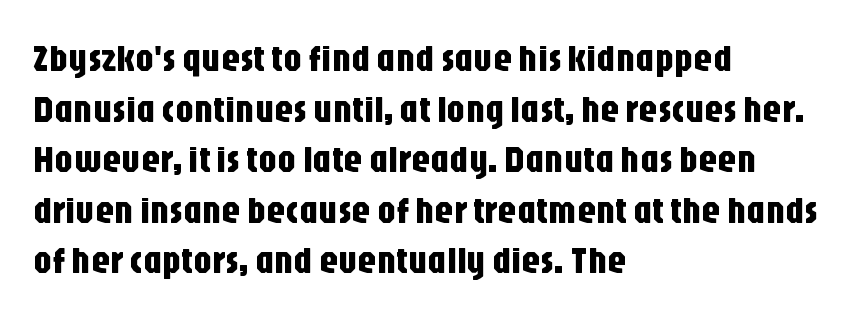
Q: Is the text italic (slanted)? A: No, it is upright.
Q: Is the typeface a serif or a sans-serif typeface? A: Sans-serif.
Q: Is the text underlined? A: No.
Q: How is the paragraph aligned? A: Left-aligned.
Q: Is the spacing between letters normal or unusually wide? A: Normal.
Q: Is the spacing between lines tight, normal or loose? A: Normal.
Q: Width (condensed, normal, or wide)? A: Condensed.
Q: Stroke contrast? A: Low.
Q: x-height? A: Large.
Q: Monospaced? A: No.
